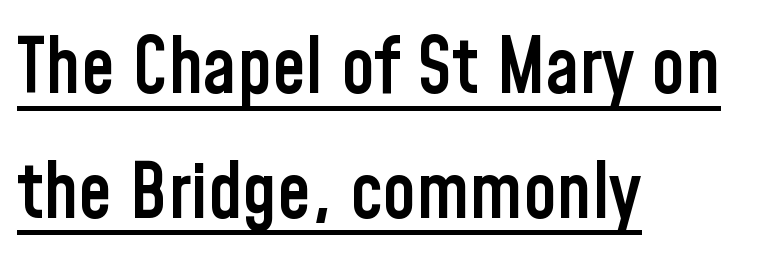
Successive baselines arrive at the customary interval. Observe the ordinary spacing: letters are neighbours, not strangers. This sample carries an underscore along the baseline area. Line starts are locked; line ends wander.
